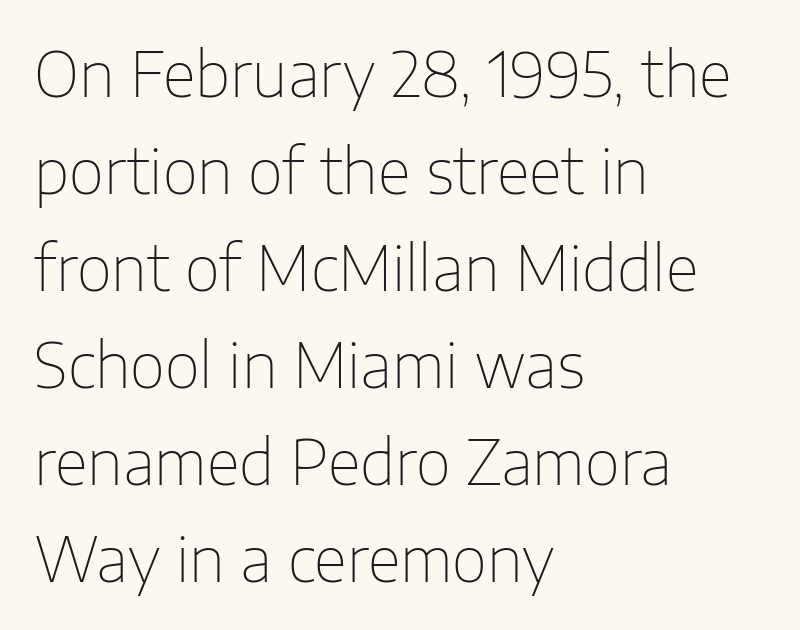
Students, note that the glyphs here touch the page at normal intervals. You can tell from the bare stems that sans-serif type was used. Clear beneath every line of the passage. Stroke mass is kept to a normal reading level or below.
